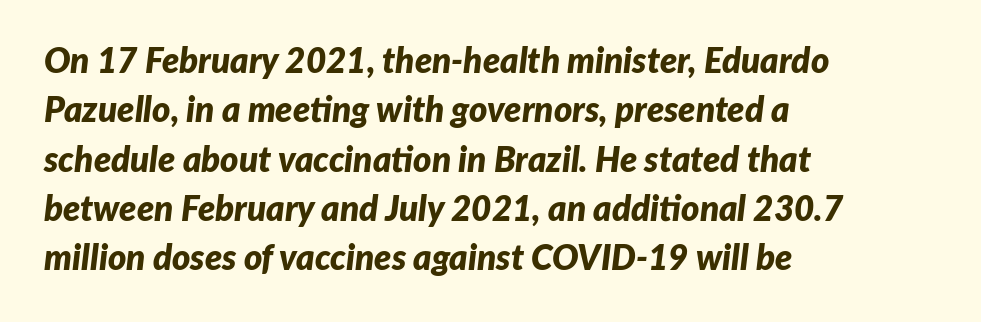
{"italic": "yes", "lean": "right", "slant_degrees": 7, "bold": "yes", "weight": "bold", "width": "normal", "stroke_contrast": "low", "x_height": "medium", "monospaced": "no", "underline": "no", "align": "left", "line_spacing": "normal", "line_spacing_ratio": 1.41, "letter_spacing": "normal", "letter_spacing_em": 0.0, "glyph_px": 35}
